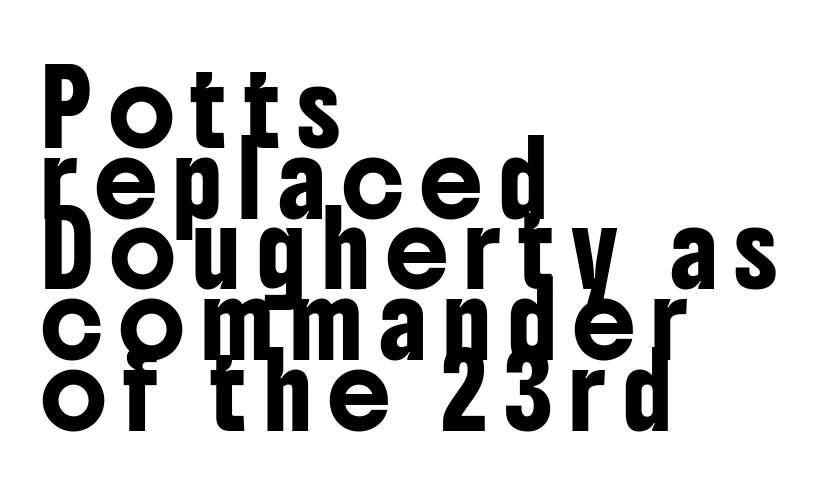
{"serif": "no", "italic": "no", "width": "condensed", "stroke_contrast": "low", "x_height": "medium", "monospaced": "no", "underline": "no", "align": "left", "line_spacing": "tight", "line_spacing_ratio": 1.01, "letter_spacing": "wide", "letter_spacing_em": 0.24, "glyph_px": 70}
